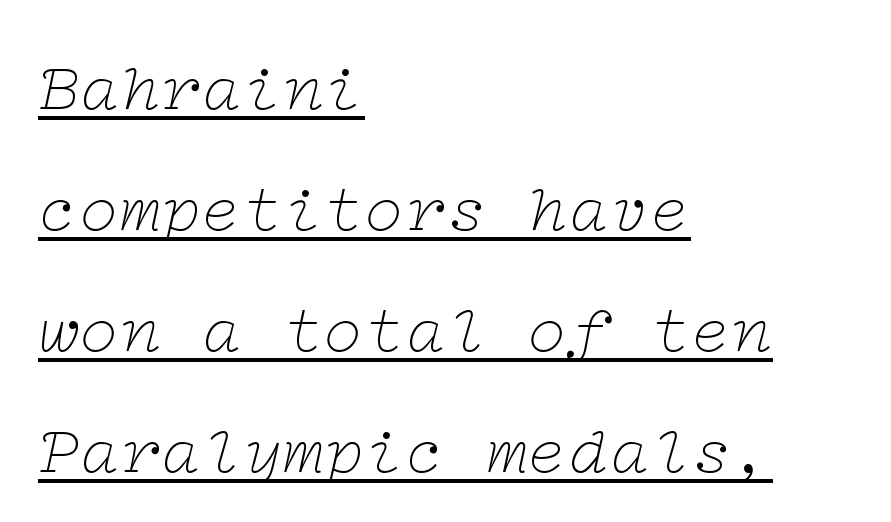
The image shows 68 px thin, wide serif type, italic (leaning right); set left-aligned, line spacing 1.78x, normal letter spacing, underlined; low stroke contrast and a medium x-height.
